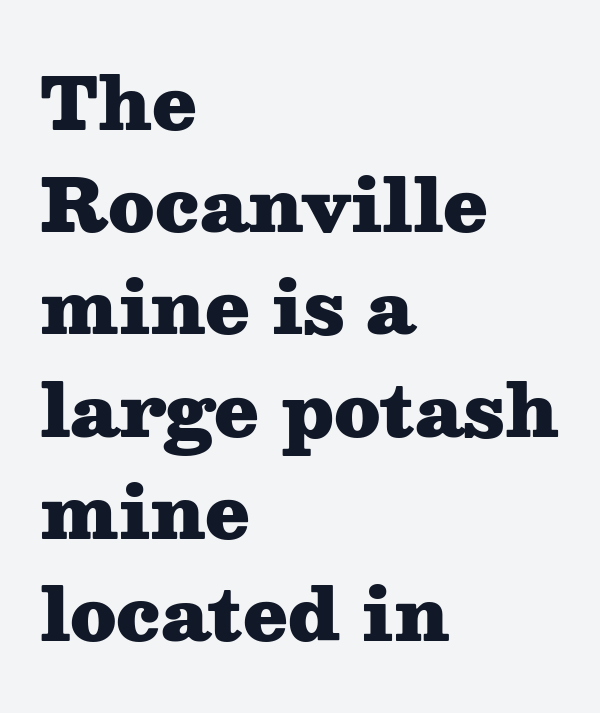
Q: Is the text bold? A: Yes.
Q: Is the text italic (slanted)? A: No, it is upright.
Q: Is the typeface a serif or a sans-serif typeface? A: Serif.
Q: Is the text underlined? A: No.
Q: How is the paragraph aligned? A: Left-aligned.
Q: Is the spacing between letters normal or unusually wide? A: Normal.
Q: Is the spacing between lines tight, normal or loose? A: Normal.
Q: Width (condensed, normal, or wide)? A: Wide.
Q: Stroke contrast? A: Medium.
Q: x-height? A: Medium.
Q: Monospaced? A: No.
